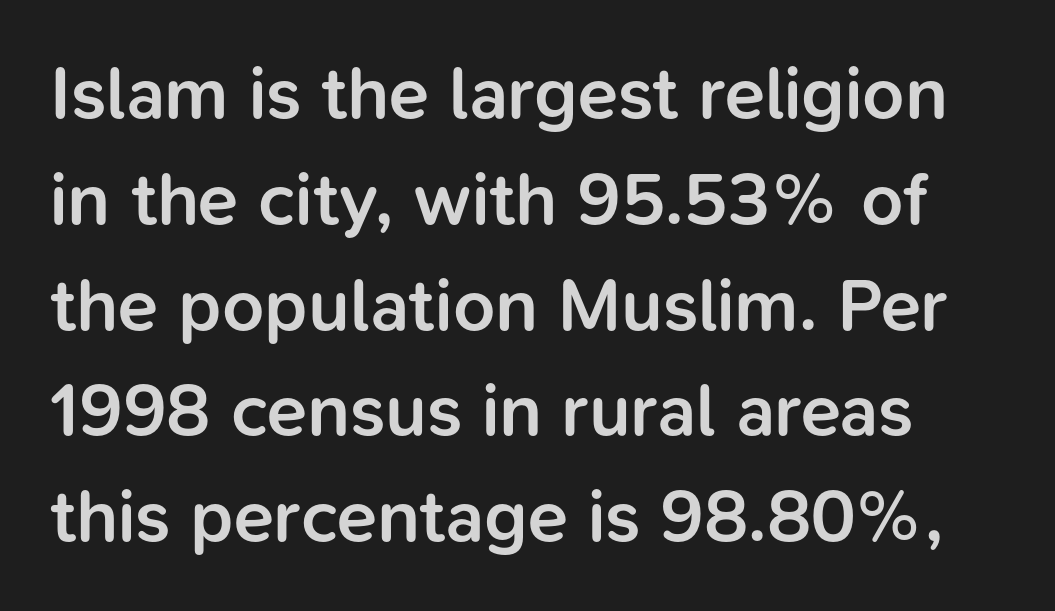
Q: Is the text bold? A: Semi-bold.
Q: Is the text italic (slanted)? A: No, it is upright.
Q: Is the typeface a serif or a sans-serif typeface? A: Sans-serif.
Q: Is the text underlined? A: No.
Q: Is the spacing between letters normal or unusually wide? A: Normal.
Q: Is the spacing between lines tight, normal or loose? A: Normal.
Q: Width (condensed, normal, or wide)? A: Normal.
Q: Stroke contrast? A: Low.
Q: x-height? A: Medium.
Q: Monospaced? A: No.
